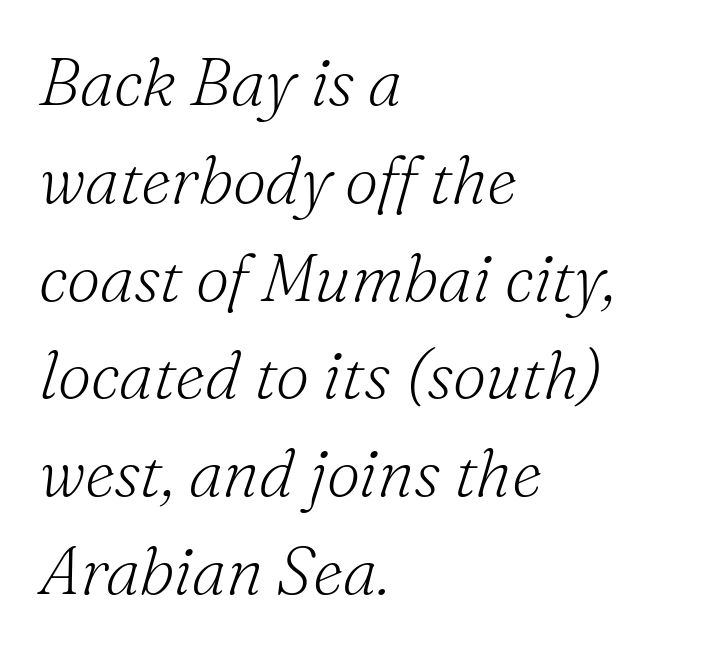
{"serif": "yes", "italic": "yes", "lean": "right", "slant_degrees": 16, "bold": "no", "weight": "light", "width": "normal", "stroke_contrast": "medium", "x_height": "small", "monospaced": "no", "underline": "no", "align": "left", "line_spacing": "normal", "line_spacing_ratio": 1.46, "letter_spacing": "normal", "letter_spacing_em": 0.0, "glyph_px": 67}
